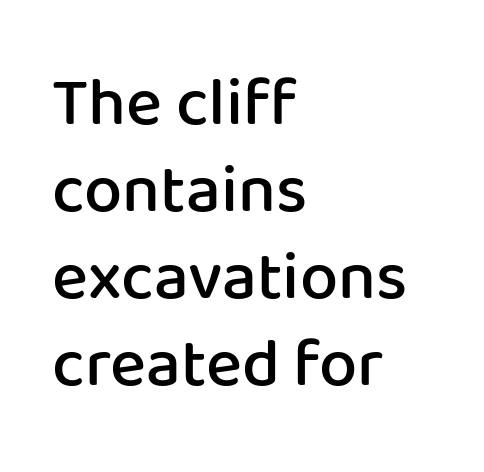
{"serif": "no", "italic": "no", "bold": "semi", "weight": "semibold", "width": "normal", "stroke_contrast": "low", "x_height": "medium", "monospaced": "no", "underline": "no", "align": "left", "line_spacing": "normal", "line_spacing_ratio": 1.28, "letter_spacing": "normal", "letter_spacing_em": 0.0, "glyph_px": 68}
